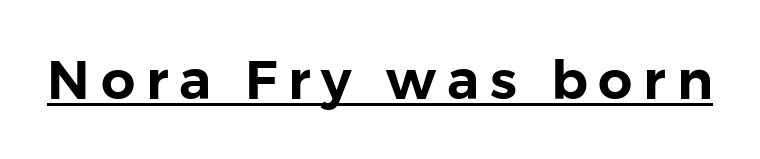
Each letter keeps its own natural width here, so spacing adapts to shape. The letters stand straight up with perfectly vertical stems. The designer went with a sans here, leaving each stem footless. Students, observe the line beneath the letters — that is underlining.
